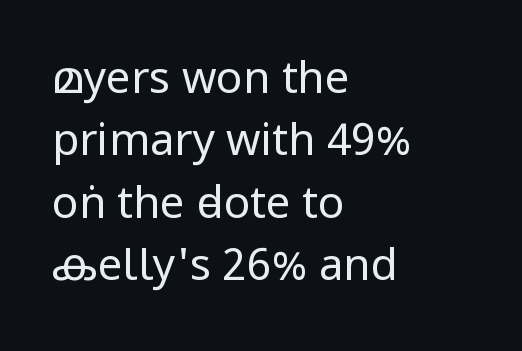
Q: Is the text bold? A: No.
Q: Is the text italic (slanted)? A: No, it is upright.
Q: Is the typeface a serif or a sans-serif typeface? A: Sans-serif.
Q: Is the text underlined? A: No.
Q: How is the paragraph aligned? A: Left-aligned.
Q: Is the spacing between letters normal or unusually wide? A: Normal.
Q: Is the spacing between lines tight, normal or loose? A: Normal.
Q: Width (condensed, normal, or wide)? A: Condensed.
Q: Stroke contrast? A: Low.
Q: x-height? A: Large.
Q: Monospaced? A: No.
